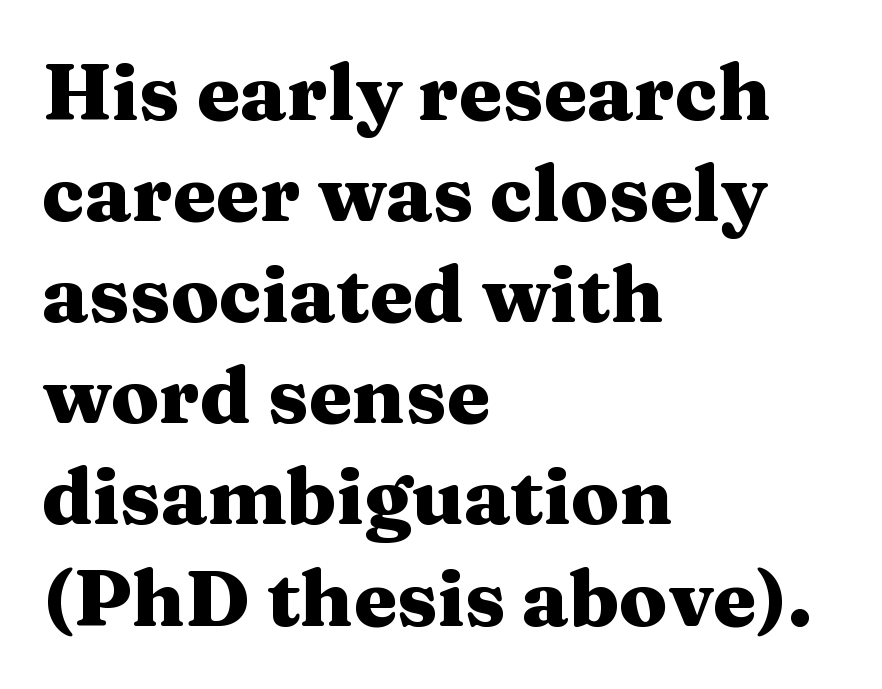
The image shows 79 px heavy, wide serif type, upright; set left-aligned, normal line spacing (1.28x), normal letter spacing, not underlined; medium stroke contrast and a medium x-height.
